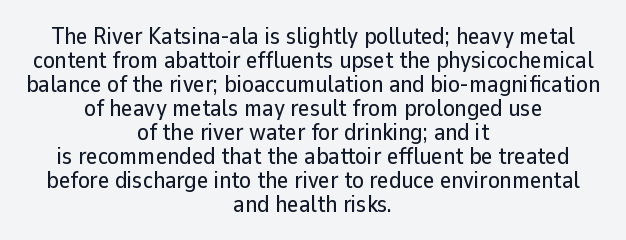
{"italic": "no", "underline": "no", "align": "center", "line_spacing": "tight", "line_spacing_ratio": 1.0, "letter_spacing": "normal", "letter_spacing_em": 0.0, "glyph_px": 24}
